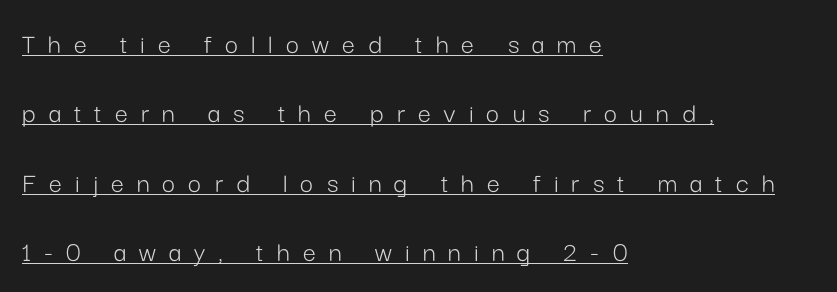
{"serif": "no", "italic": "no", "bold": "no", "weight": "light", "width": "normal", "stroke_contrast": "low", "x_height": "medium", "monospaced": "no", "underline": "yes", "align": "left", "line_spacing": "loose", "line_spacing_ratio": 2.39, "letter_spacing": "wide", "letter_spacing_em": 0.45, "glyph_px": 29}
